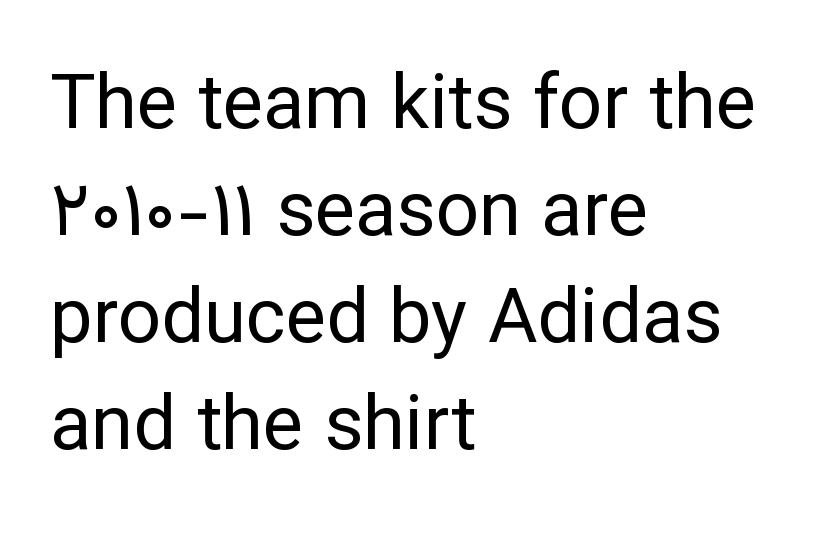
Q: Is the text bold? A: No.
Q: Is the text italic (slanted)? A: No, it is upright.
Q: Is the typeface a serif or a sans-serif typeface? A: Sans-serif.
Q: Is the text underlined? A: No.
Q: How is the paragraph aligned? A: Left-aligned.
Q: Is the spacing between letters normal or unusually wide? A: Normal.
Q: Is the spacing between lines tight, normal or loose? A: Normal.
Q: Width (condensed, normal, or wide)? A: Normal.
Q: Stroke contrast? A: Low.
Q: x-height? A: Medium.
Q: Monospaced? A: No.
